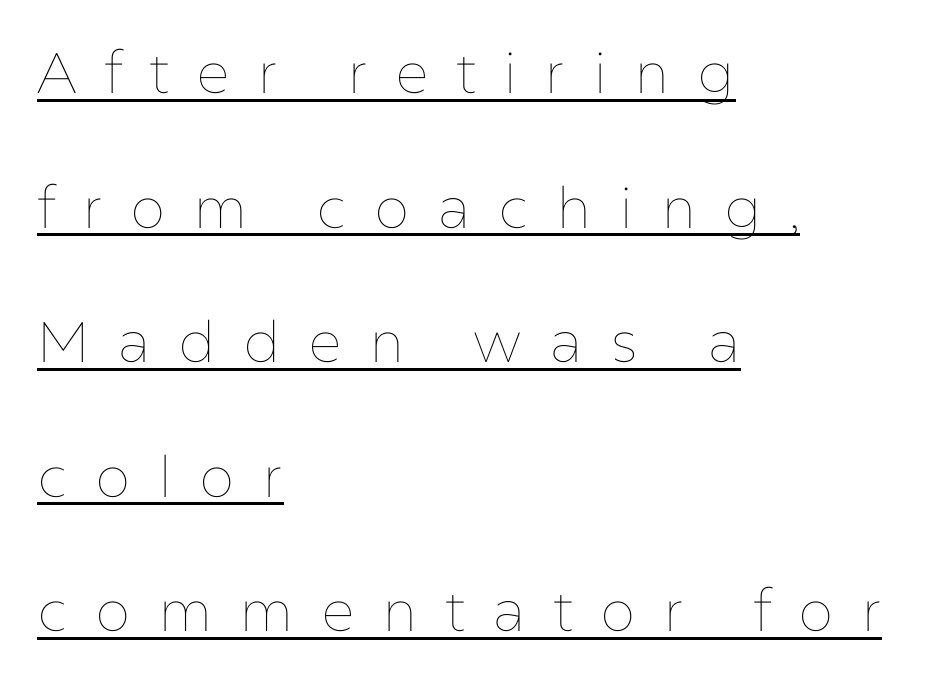
The image shows 57 px thin type, upright; set left-aligned, loose line spacing (2.36x), unusually wide letter spacing (+0.48 em), underlined; low stroke contrast and a medium x-height.
